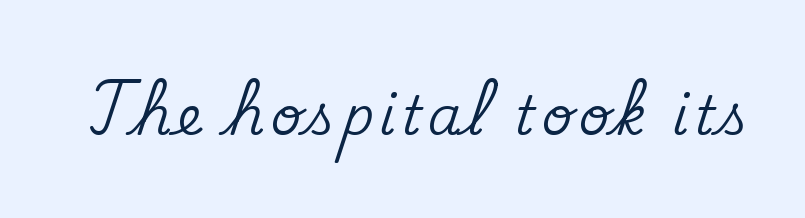
Q: Is the text italic (slanted)? A: Yes.
Q: Is the text underlined? A: No.
Q: Width (condensed, normal, or wide)? A: Normal.
Q: Stroke contrast? A: Medium.
Q: x-height? A: Small.
Q: Monospaced? A: No.
